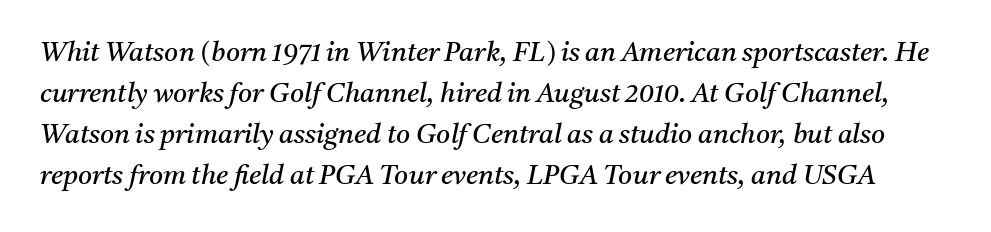
{"italic": "yes", "lean": "right", "slant_degrees": 11, "bold": "no", "underline": "no", "line_spacing": "normal", "line_spacing_ratio": 1.52, "letter_spacing": "normal", "letter_spacing_em": 0.0, "glyph_px": 27}
